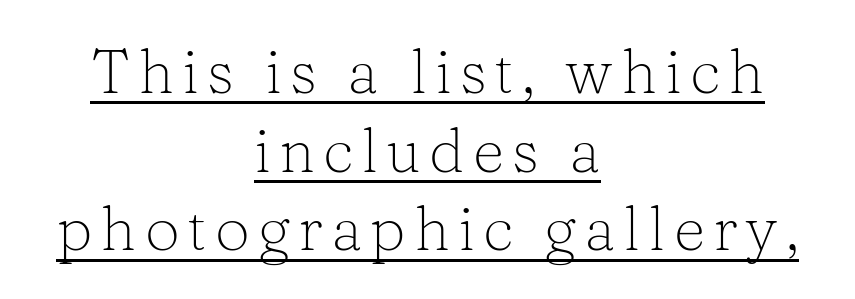
{"serif": "yes", "italic": "no", "bold": "no", "weight": "light", "width": "normal", "stroke_contrast": "low", "x_height": "medium", "monospaced": "no", "underline": "yes", "align": "center", "line_spacing": "normal", "line_spacing_ratio": 1.27, "glyph_px": 62}
